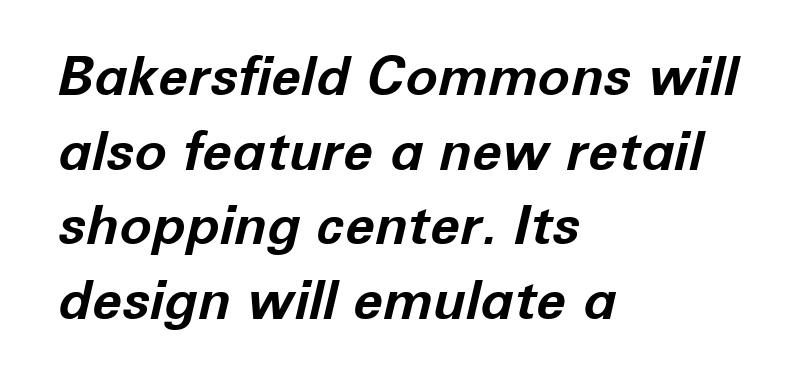
The image shows 54 px bold type, italic (leaning right); set left-aligned, normal line spacing (1.38x), normal letter spacing, not underlined; low stroke contrast and a medium x-height.
